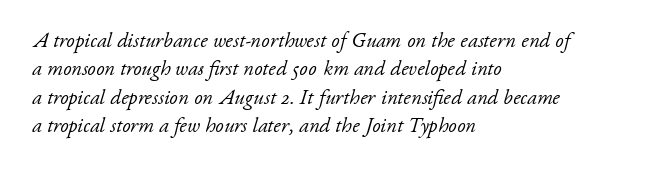
The image shows 21 px text type, italic (leaning right); set left-aligned, normal line spacing (1.35x), normal letter spacing, not underlined.
